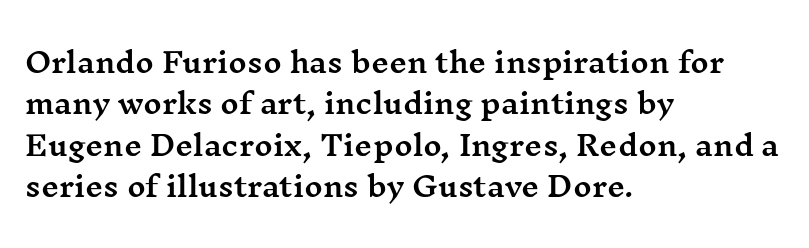
Q: Is the text italic (slanted)? A: No, it is upright.
Q: Is the typeface a serif or a sans-serif typeface? A: Serif.
Q: Is the text underlined? A: No.
Q: How is the paragraph aligned? A: Left-aligned.
Q: Is the spacing between letters normal or unusually wide? A: Normal.
Q: Is the spacing between lines tight, normal or loose? A: Normal.
Q: Width (condensed, normal, or wide)? A: Wide.
Q: Stroke contrast? A: Medium.
Q: x-height? A: Medium.
Q: Monospaced? A: No.
